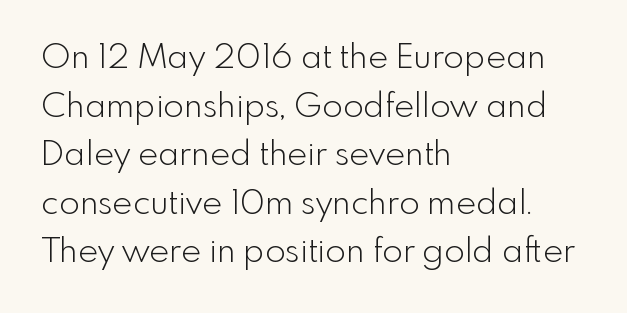
The image shows 34 px light sans-serif type, upright; set left-aligned, normal line spacing (1.43x), normal letter spacing, not underlined; a small x-height.
